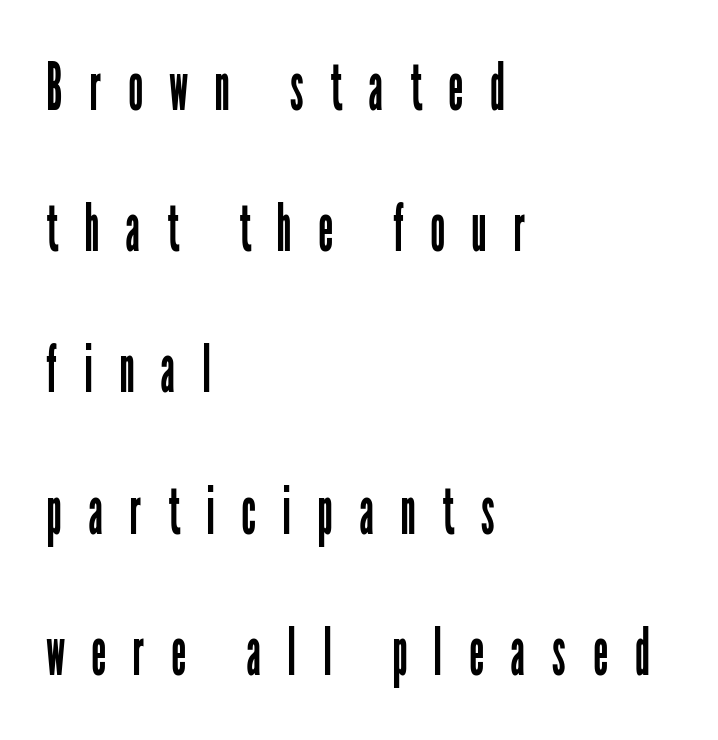
Q: Is the text bold? A: No.
Q: Is the text italic (slanted)? A: No, it is upright.
Q: Is the typeface a serif or a sans-serif typeface? A: Sans-serif.
Q: Is the text underlined? A: No.
Q: How is the paragraph aligned? A: Left-aligned.
Q: Is the spacing between letters normal or unusually wide? A: Unusually wide.
Q: Is the spacing between lines tight, normal or loose? A: Loose.
Q: Width (condensed, normal, or wide)? A: Condensed.
Q: Stroke contrast? A: Low.
Q: x-height? A: Medium.
Q: Monospaced? A: No.
